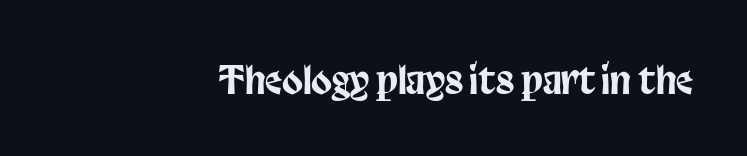
The image shows 38 px condensed sans-serif type, upright; set right-aligned, normal letter spacing, not underlined; low stroke contrast and a large x-height.
